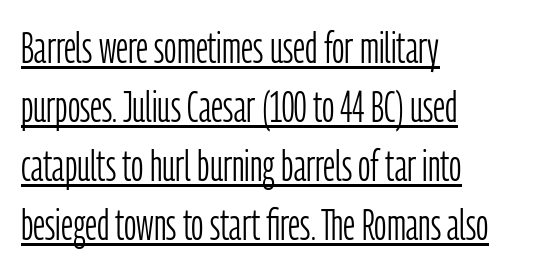
{"serif": "no", "italic": "no", "bold": "no", "weight": "light", "width": "condensed", "stroke_contrast": "low", "x_height": "medium", "monospaced": "no", "underline": "yes", "align": "left", "line_spacing": "normal", "line_spacing_ratio": 1.37, "letter_spacing": "normal", "letter_spacing_em": 0.0, "glyph_px": 43}
